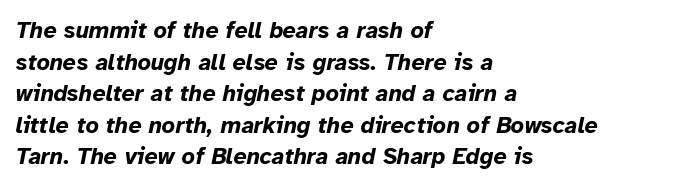
Q: Is the text bold? A: Yes.
Q: Is the text italic (slanted)? A: Yes, it leans right by about 12 degrees.
Q: Is the text underlined? A: No.
Q: How is the paragraph aligned? A: Left-aligned.
Q: Is the spacing between letters normal or unusually wide? A: Normal.
Q: Is the spacing between lines tight, normal or loose? A: Normal.
